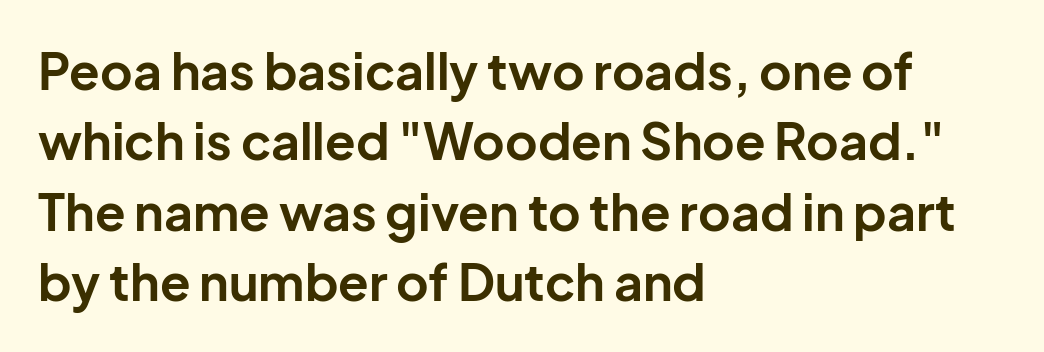
{"serif": "no", "italic": "no", "bold": "yes", "weight": "bold", "width": "normal", "stroke_contrast": "low", "x_height": "medium", "monospaced": "no", "underline": "no", "align": "left", "line_spacing": "normal", "line_spacing_ratio": 1.41, "letter_spacing": "normal", "letter_spacing_em": 0.0, "glyph_px": 50}
